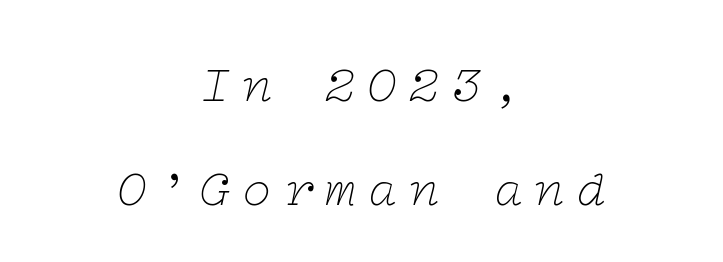
The image shows 51 px thin, wide serif type, italic (leaning right); set centered, loose line spacing (2.04x), unusually wide letter spacing (+0.22 em), not underlined; low stroke contrast and a medium x-height.
